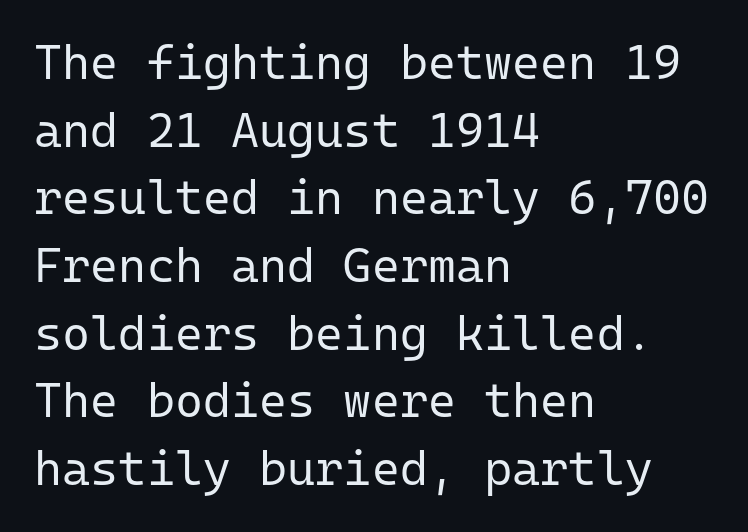
Unlike a traditional serif, this face leaves its strokes unadorned. Typeset ragged right — the left edge is the straight one. No extra tracking has been applied to these lines. Is this a fixed-width face? Yes — each glyph sits in an identical cell.
